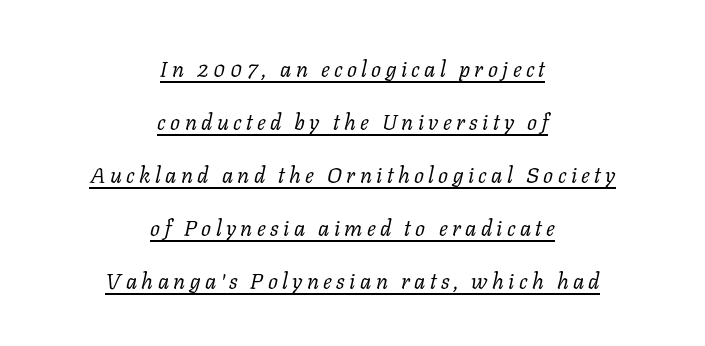
{"italic": "yes", "lean": "right", "slant_degrees": 11, "bold": "no", "underline": "yes", "align": "center", "line_spacing": "loose", "line_spacing_ratio": 2.41, "letter_spacing": "wide", "letter_spacing_em": 0.2, "glyph_px": 22}
